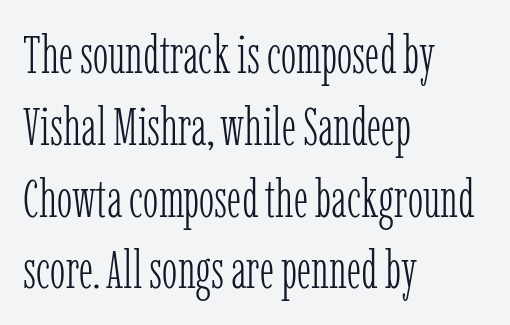
The image shows 52 px light, condensed serif type, upright; set left-aligned, normal line spacing (1.38x), normal letter spacing, not underlined; low stroke contrast and a medium x-height.
